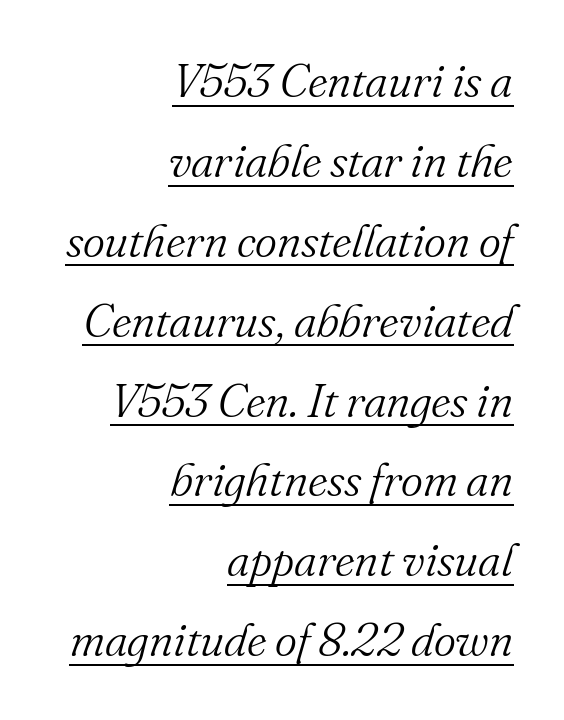
{"serif": "yes", "italic": "yes", "lean": "right", "slant_degrees": 16, "bold": "no", "weight": "light", "width": "normal", "stroke_contrast": "medium", "x_height": "small", "monospaced": "no", "underline": "yes", "align": "right", "line_spacing": "normal", "line_spacing_ratio": 1.7, "letter_spacing": "normal", "letter_spacing_em": 0.0, "glyph_px": 47}
